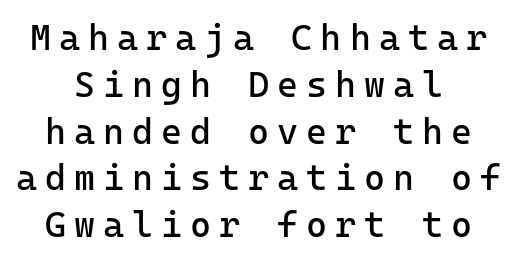
Q: Is the text bold? A: No.
Q: Is the text italic (slanted)? A: No, it is upright.
Q: Is the typeface a serif or a sans-serif typeface? A: Sans-serif.
Q: Is the text underlined? A: No.
Q: Is the spacing between letters normal or unusually wide? A: Unusually wide.
Q: Is the spacing between lines tight, normal or loose? A: Normal.
Q: Width (condensed, normal, or wide)? A: Normal.
Q: Stroke contrast? A: Low.
Q: x-height? A: Medium.
Q: Monospaced? A: Yes.
